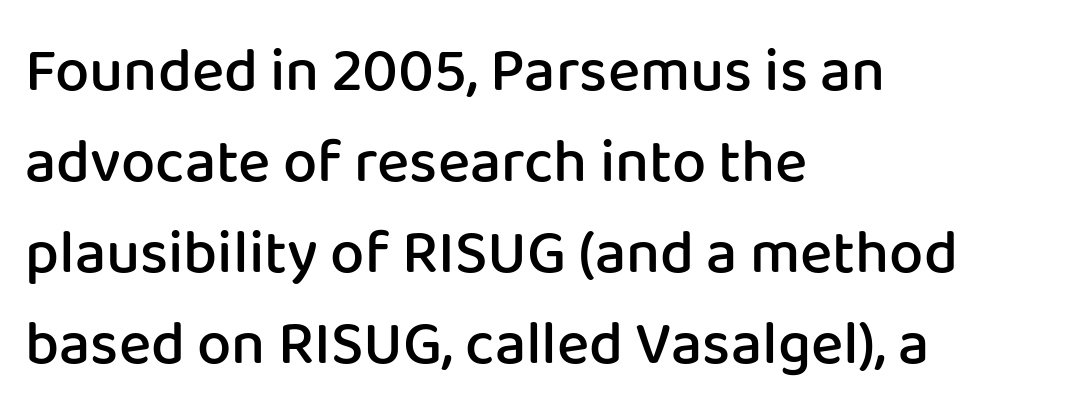
Is this a fixed-width face? No — the glyphs have proportional, varying widths. The string is rendered with underlining switched off. Compared with an ordinary text face, these strokes are moderately heavier — a semibold. Characters remain perfectly vertical along every line. Each word holds together tightly as a unit, with standard inter-letter gaps.
